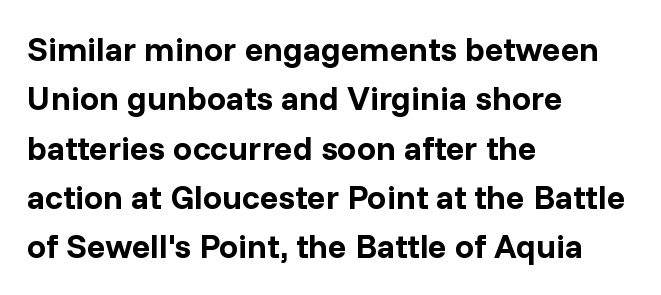
The image shows 34 px bold sans-serif type, upright; set left-aligned, normal line spacing (1.45x), normal letter spacing, not underlined; low stroke contrast and a medium x-height.
